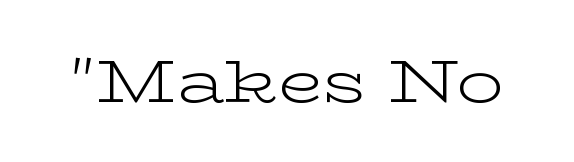
This is roman type, the default non-slanted kind. Character widths vary here, with narrow letters taking less room than wide ones. A typesetter would call this zero additional tracking. Is the type heavy? It reads as light-to-regular instead. The space directly below the letters is spotless.
